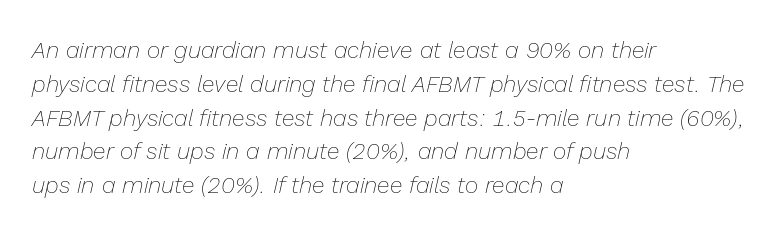
The image shows 23 px text type, italic (leaning right); set left-aligned, normal line spacing (1.47x), normal letter spacing, not underlined.
